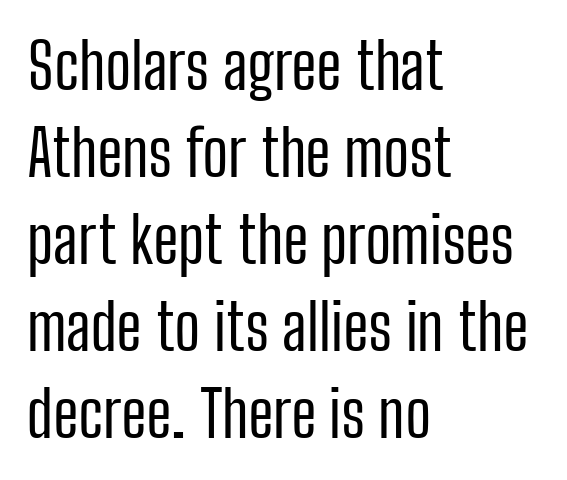
{"serif": "no", "italic": "no", "bold": "no", "weight": "regular", "width": "condensed", "stroke_contrast": "low", "x_height": "medium", "monospaced": "no", "underline": "no", "align": "left", "line_spacing": "normal", "line_spacing_ratio": 1.36, "letter_spacing": "normal", "letter_spacing_em": 0.0, "glyph_px": 64}
